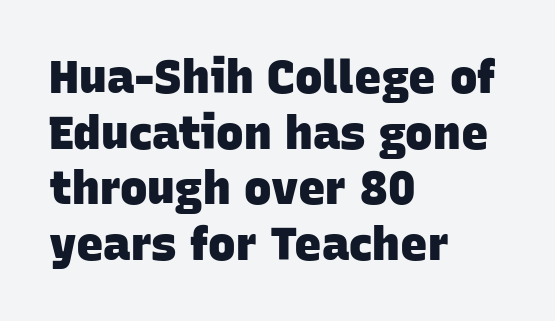
A student would call this left alignment; a typographer would say flush left, rag right. You could not count columns in this text — the font is proportionally spaced. Descenders are the only things crossing below the line. The type family on display is of the sans-serif kind. Between one letter and the next there's only the usual sliver of space. Thick stems and heavy bowls — unmistakably bold.
